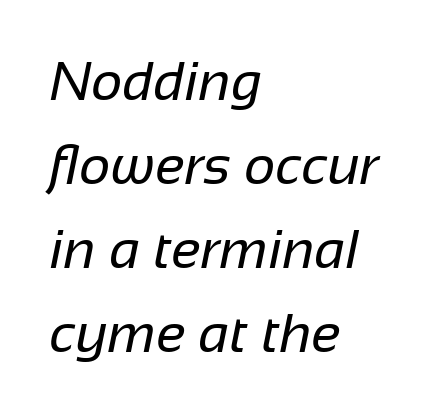
{"serif": "no", "bold": "no", "weight": "regular", "width": "normal", "stroke_contrast": "low", "x_height": "medium", "monospaced": "no", "underline": "no", "align": "left", "line_spacing": "normal", "line_spacing_ratio": 1.53, "letter_spacing": "normal", "letter_spacing_em": 0.0, "glyph_px": 55}
